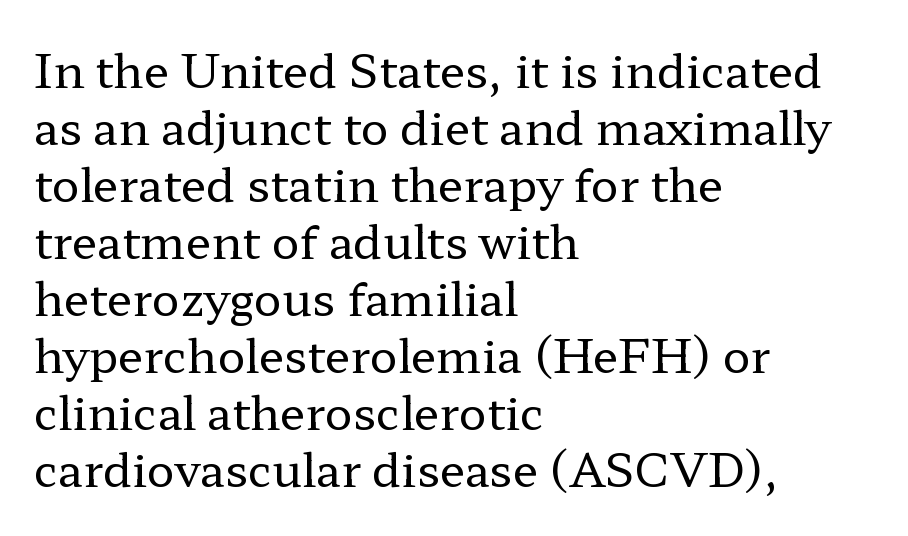
Q: Is the text bold? A: No.
Q: Is the text italic (slanted)? A: No, it is upright.
Q: Is the typeface a serif or a sans-serif typeface? A: Serif.
Q: Is the text underlined? A: No.
Q: How is the paragraph aligned? A: Left-aligned.
Q: Is the spacing between letters normal or unusually wide? A: Normal.
Q: Width (condensed, normal, or wide)? A: Wide.
Q: Stroke contrast? A: Low.
Q: x-height? A: Medium.
Q: Monospaced? A: No.
